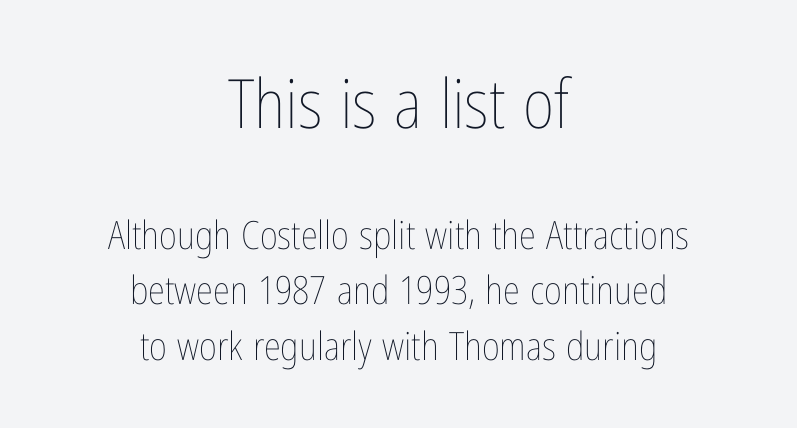
The image shows 68 px thin, condensed type, upright; set centered, normal line spacing (1.43x), normal letter spacing, not underlined; the first (top) block is 1.74x larger; low stroke contrast and a medium x-height.
